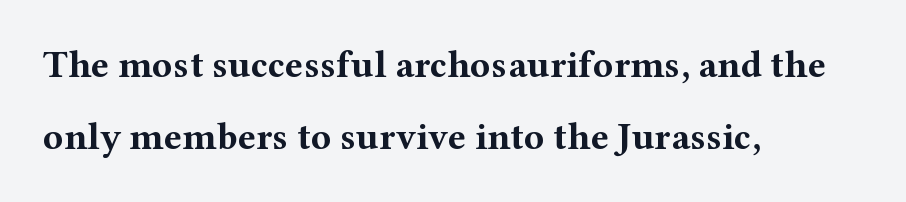
The image shows 38 px bold, wide serif type, upright; set left-aligned, line spacing 1.89x, normal letter spacing, not underlined; medium stroke contrast and a medium x-height.
